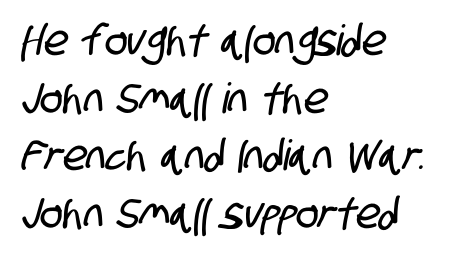
Type style note: lacks serifs. Horizontal alignment here is leftward, the default for most running prose. Underlining? Definitely not there. The gaps between neighbouring characters are ordinary and unremarkable. The letters advance in unequal steps, a hallmark of proportional type.
